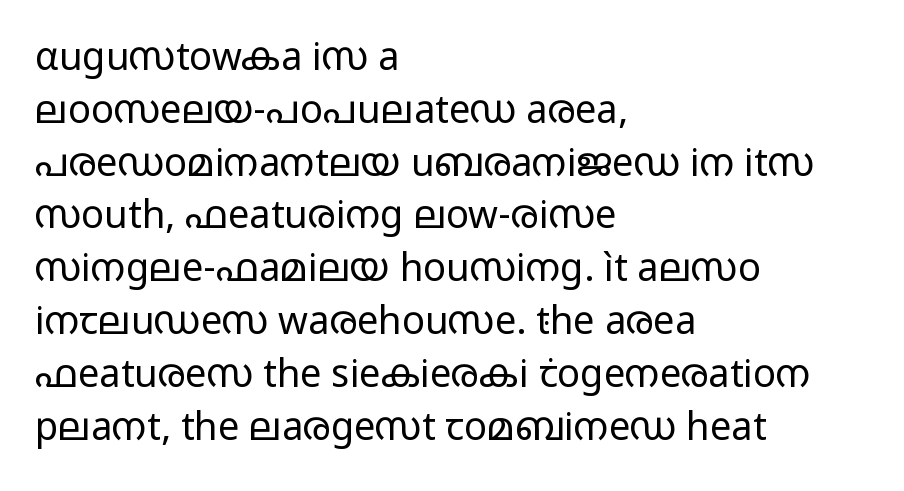
Is the stroke heavy? The answer is a plain regular-or-lighter. Think of a printed novel: that variable character pitch is what you see here. Characters remain perfectly vertical along every line. Honestly, the letter spacing is just normal — you wouldn't notice it.
